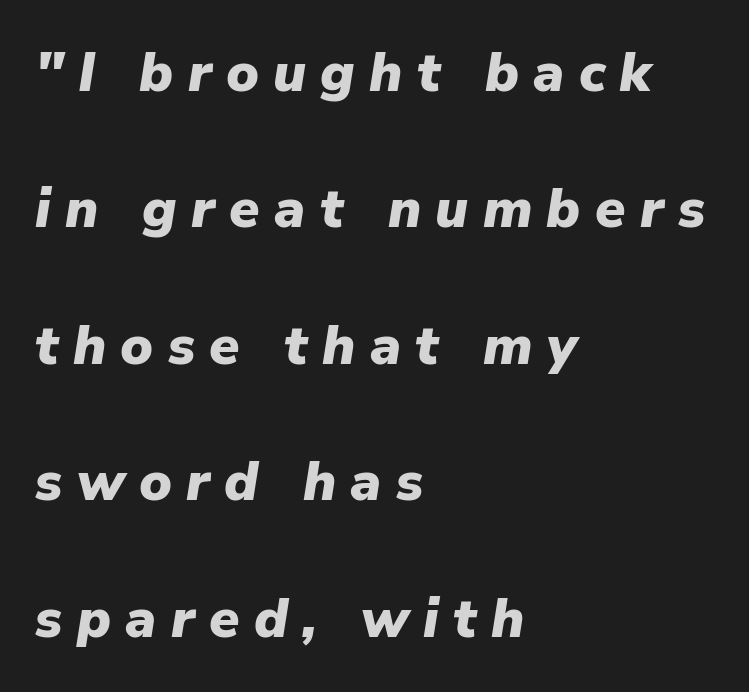
{"italic": "yes", "lean": "right", "slant_degrees": 9, "bold": "yes", "weight": "heavy", "width": "normal", "stroke_contrast": "low", "x_height": "medium", "monospaced": "no", "underline": "no", "align": "left", "line_spacing": "loose", "line_spacing_ratio": 2.48, "letter_spacing": "wide", "letter_spacing_em": 0.26, "glyph_px": 55}
